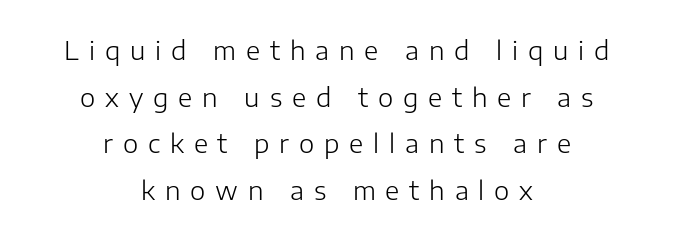
A typesetter would mark this as roman, not italic. Is this a heavy cut? Hardly; it is regular or lighter. How are the letters spaced? Widely, with obvious added tracking. The compositor balanced each line on the midline. Nobody drew a line under any word here.
